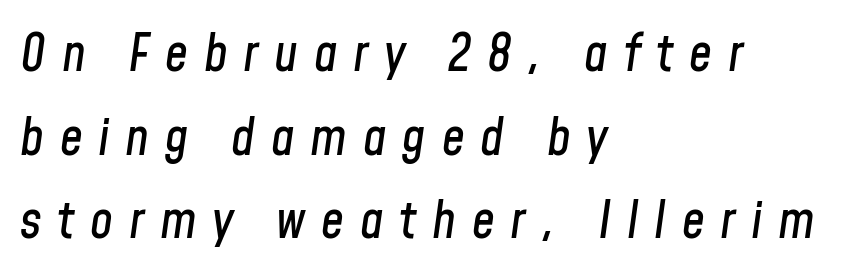
{"italic": "yes", "lean": "right", "slant_degrees": 8, "width": "condensed", "stroke_contrast": "low", "x_height": "medium", "monospaced": "no", "underline": "no", "align": "left", "line_spacing": "normal", "line_spacing_ratio": 1.64, "letter_spacing": "wide", "letter_spacing_em": 0.31, "glyph_px": 51}
